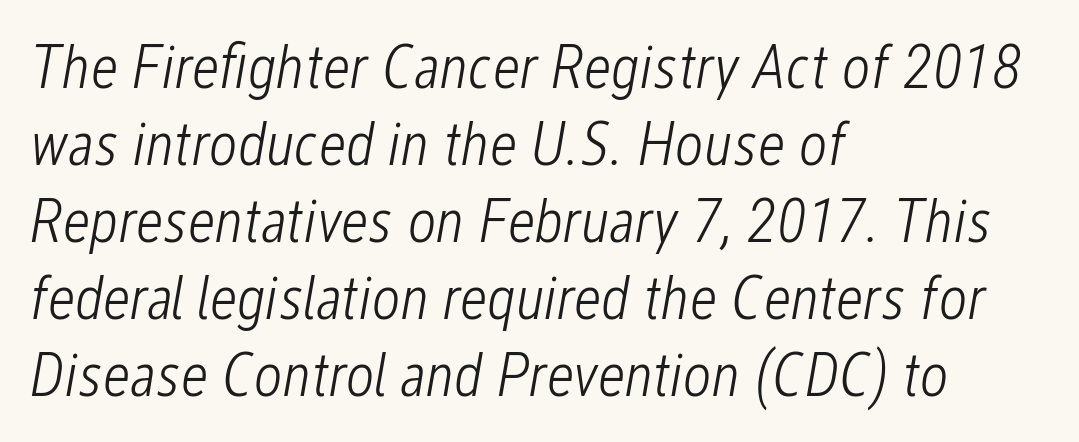
The image shows 62 px light, condensed type, italic (leaning right); set left-aligned, line spacing 1.24x, normal letter spacing, not underlined; low stroke contrast and a medium x-height.
